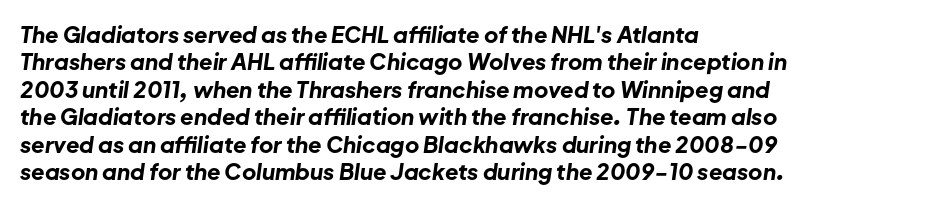
{"italic": "yes", "lean": "right", "slant_degrees": 8, "bold": "yes", "underline": "no", "align": "left", "line_spacing": "normal", "line_spacing_ratio": 1.25, "letter_spacing": "normal", "letter_spacing_em": 0.0, "glyph_px": 22}
